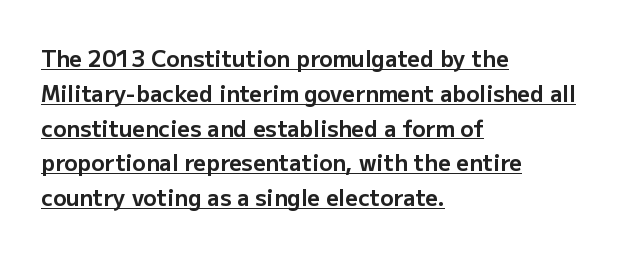
{"italic": "no", "bold": "yes", "underline": "yes", "align": "left", "line_spacing": "normal", "line_spacing_ratio": 1.58, "letter_spacing": "normal", "letter_spacing_em": 0.0, "glyph_px": 22}
